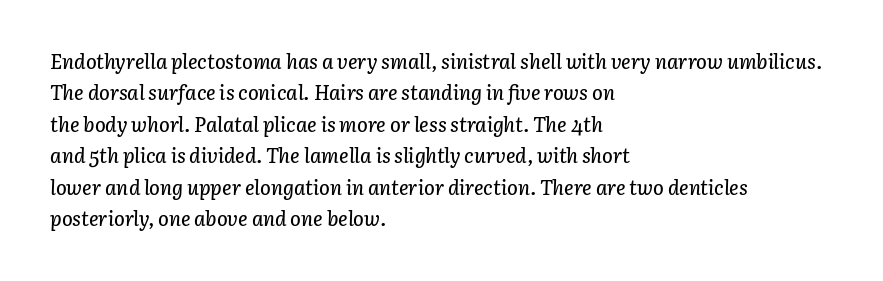
The image shows 20 px text type, italic (leaning right); set left-aligned, normal line spacing (1.57x), normal letter spacing, not underlined.
